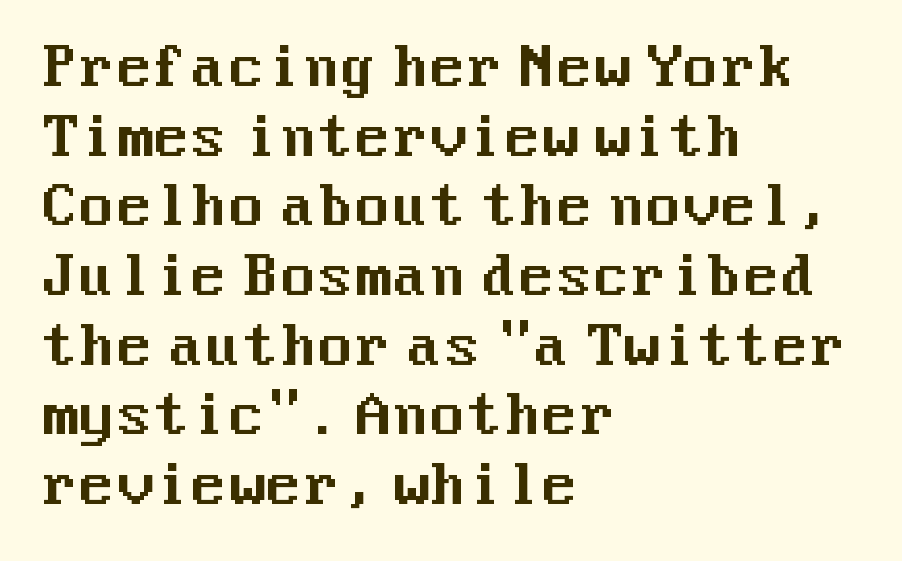
The zone under the glyphs is completely vacant. Default kerning and tracking; the words read as compact shapes. The rag falls on the right side of this text block. Italic: no, the glyphs are upright roman. The typeface chosen for these lines omits serifs.
